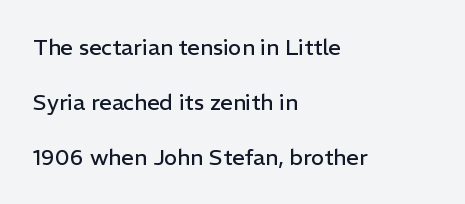
The letters stand upright; this is a roman face. Think standard paragraph weight, or any step lighter than that. Each new line begins a long way beneath the previous one. Line starts are locked; line ends wander. The face used here is rendered with its standard letterfit.
